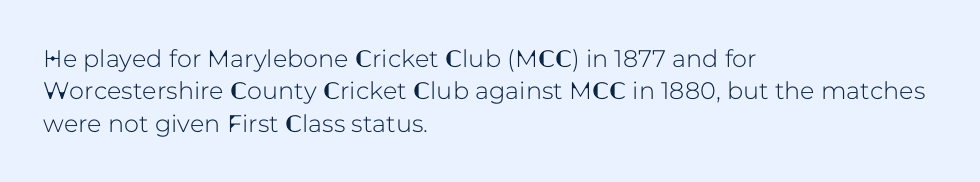
The image shows 24 px text type, upright; set left-aligned, normal line spacing (1.35x), normal letter spacing, not underlined.
